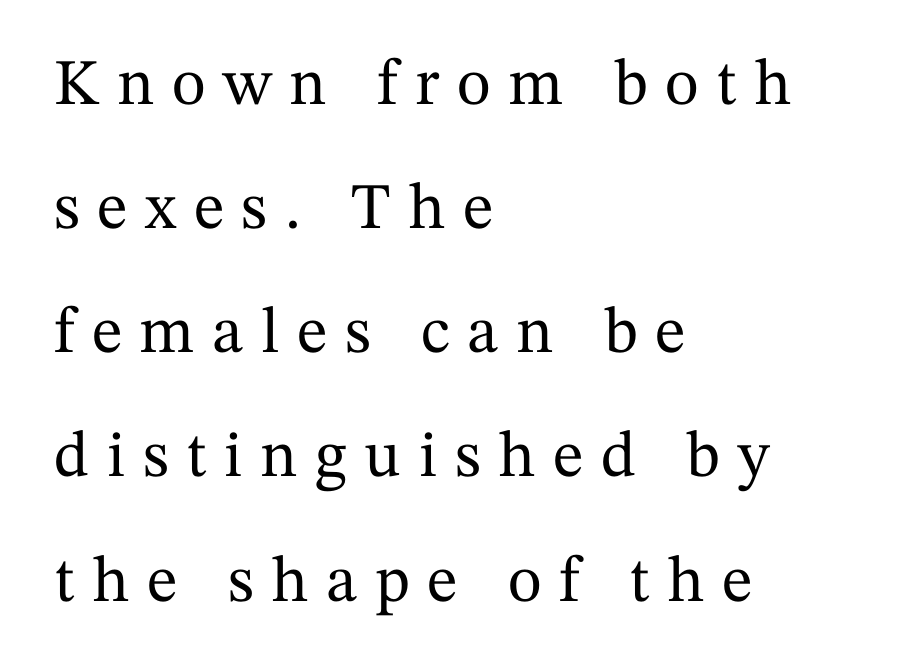
Q: Is the text italic (slanted)? A: No, it is upright.
Q: Is the typeface a serif or a sans-serif typeface? A: Serif.
Q: Is the text underlined? A: No.
Q: How is the paragraph aligned? A: Left-aligned.
Q: Is the spacing between letters normal or unusually wide? A: Unusually wide.
Q: Is the spacing between lines tight, normal or loose? A: Loose.
Q: Width (condensed, normal, or wide)? A: Normal.
Q: Stroke contrast? A: Medium.
Q: x-height? A: Medium.
Q: Monospaced? A: No.
